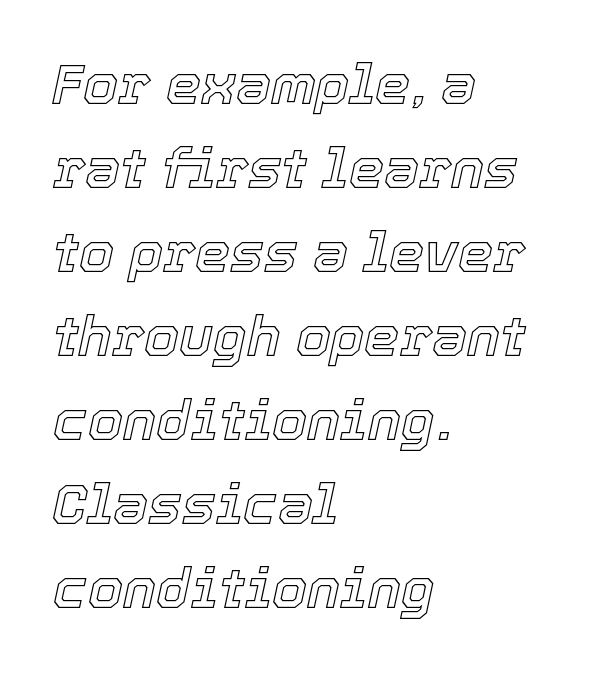
Q: Is the text italic (slanted)? A: Yes, it leans right by about 12 degrees.
Q: Is the text underlined? A: No.
Q: How is the paragraph aligned? A: Left-aligned.
Q: Is the spacing between letters normal or unusually wide? A: Normal.
Q: Is the spacing between lines tight, normal or loose? A: Normal.
Q: Width (condensed, normal, or wide)? A: Normal.
Q: x-height? A: Medium.
Q: Monospaced? A: No.
